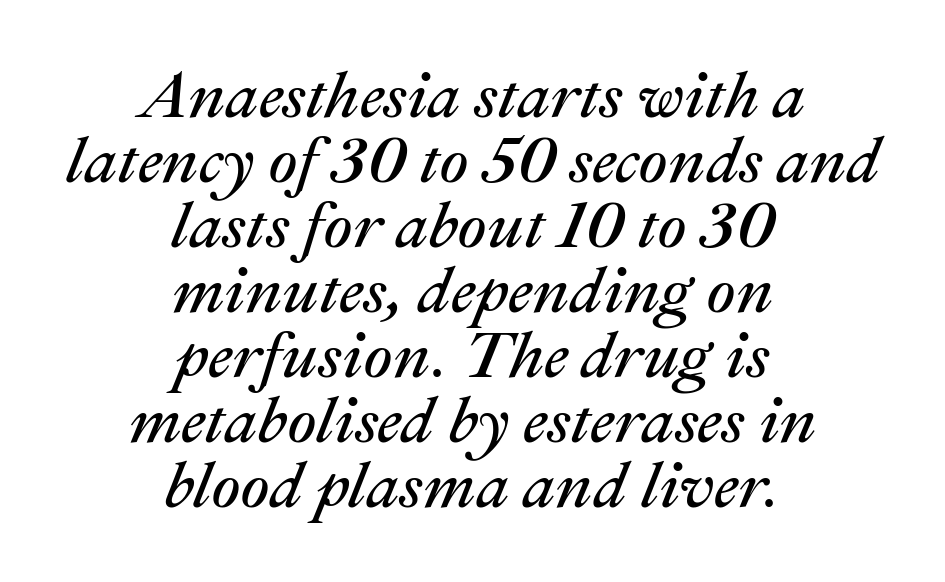
The image shows 65 px regular-weight type, italic (leaning right); set centered, tight line spacing (1.0x), normal letter spacing, not underlined; medium stroke contrast and a medium x-height.
